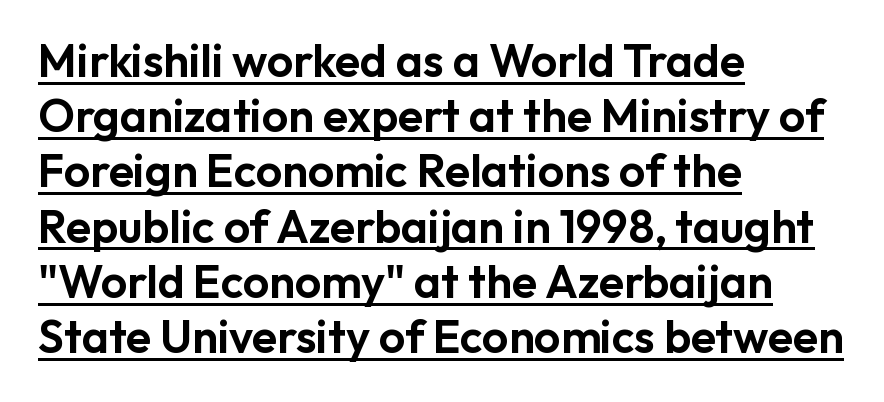
The words here are underlined. Upright lettering throughout. Spacing verdict: proportional, widths tailored to each character. Horizontal alignment here is leftward, the default for most running prose. The glyphs in this specimen are sans serif. The face used here is rendered with its standard letterfit.
